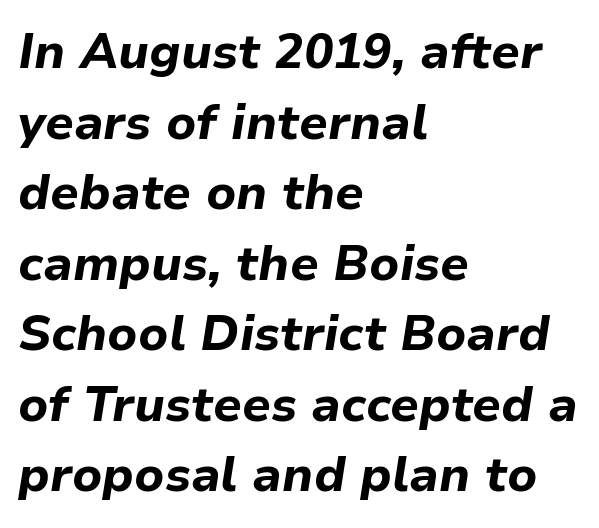
Q: Is the text bold? A: Yes.
Q: Is the text italic (slanted)? A: Yes, it leans right by about 9 degrees.
Q: Is the text underlined? A: No.
Q: How is the paragraph aligned? A: Left-aligned.
Q: Is the spacing between letters normal or unusually wide? A: Normal.
Q: Is the spacing between lines tight, normal or loose? A: Normal.
Q: Width (condensed, normal, or wide)? A: Normal.
Q: Stroke contrast? A: Low.
Q: x-height? A: Medium.
Q: Monospaced? A: No.
